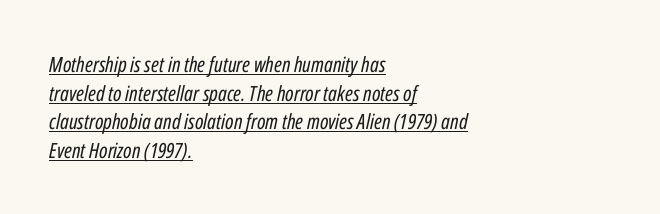
{"italic": "yes", "lean": "right", "slant_degrees": 12, "bold": "no", "underline": "yes", "align": "left", "line_spacing": "normal", "line_spacing_ratio": 1.36, "letter_spacing": "normal", "letter_spacing_em": 0.0, "glyph_px": 21}
